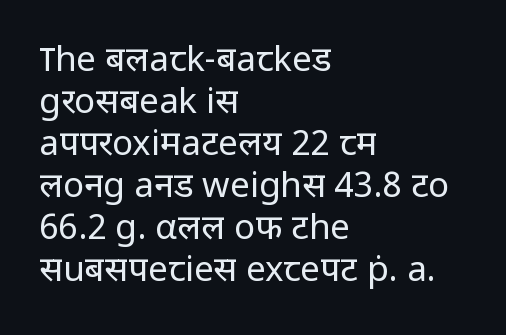
{"serif": "no", "italic": "no", "bold": "no", "weight": "regular", "width": "normal", "stroke_contrast": "low", "x_height": "medium", "monospaced": "no", "underline": "no", "align": "left", "line_spacing_ratio": 1.2, "letter_spacing": "normal", "letter_spacing_em": 0.0, "glyph_px": 35}
